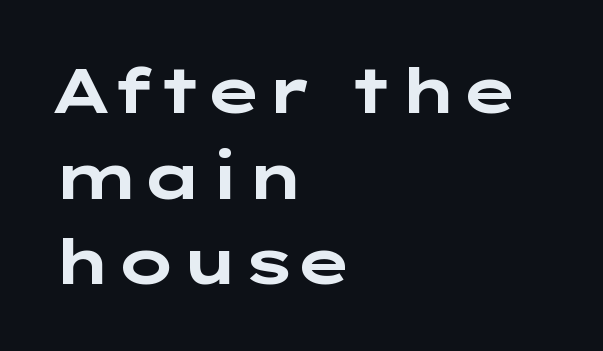
The image shows 63 px bold, wide sans-serif type, upright; set left-aligned, normal line spacing (1.36x), normal letter spacing, not underlined; low stroke contrast and a medium x-height.
